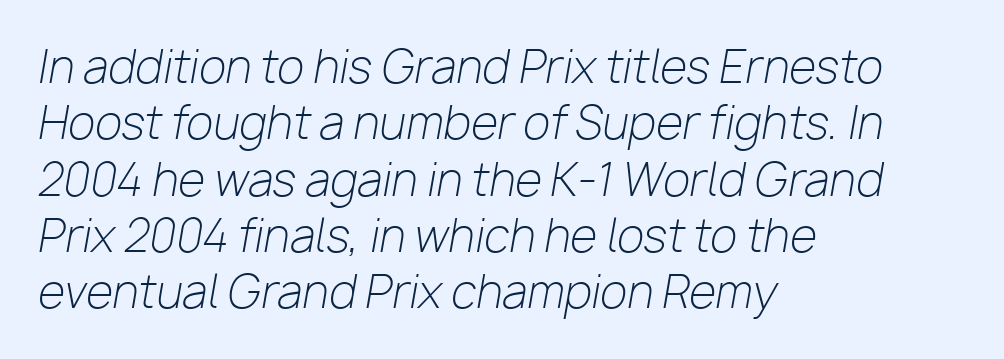
Q: Is the text bold? A: No.
Q: Is the text italic (slanted)? A: Yes, it leans right by about 10 degrees.
Q: Is the text underlined? A: No.
Q: How is the paragraph aligned? A: Left-aligned.
Q: Is the spacing between letters normal or unusually wide? A: Normal.
Q: Is the spacing between lines tight, normal or loose? A: Normal.
Q: Width (condensed, normal, or wide)? A: Normal.
Q: Stroke contrast? A: Low.
Q: x-height? A: Medium.
Q: Monospaced? A: No.
